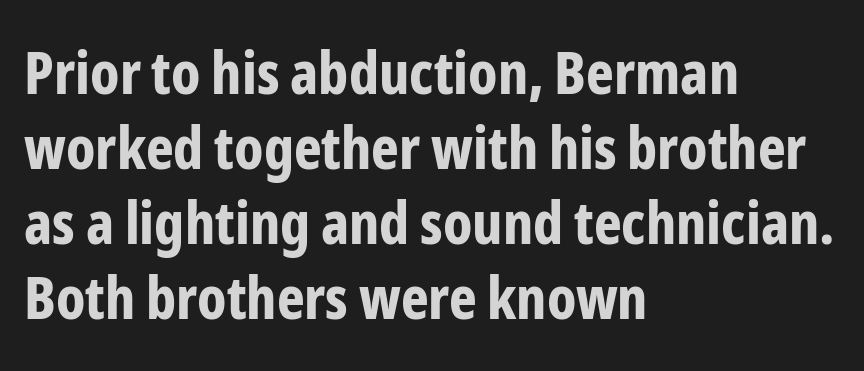
{"serif": "no", "italic": "no", "bold": "yes", "weight": "bold", "width": "condensed", "stroke_contrast": "low", "x_height": "medium", "monospaced": "no", "underline": "no", "align": "left", "line_spacing": "normal", "line_spacing_ratio": 1.27, "letter_spacing": "normal", "letter_spacing_em": 0.0, "glyph_px": 59}
